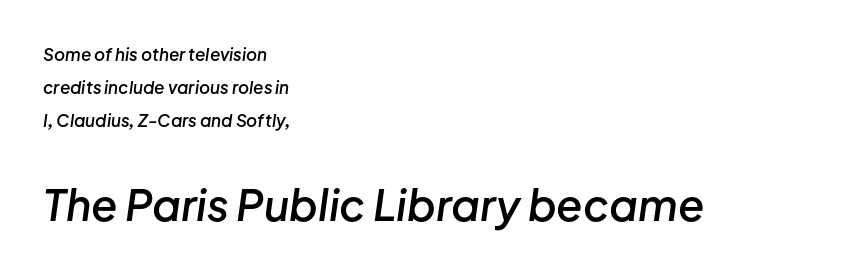
{"italic": "yes", "lean": "right", "slant_degrees": 8, "bold": "semi", "weight": "semibold", "width": "normal", "stroke_contrast": "low", "x_height": "medium", "monospaced": "no", "underline": "no", "align": "left", "line_spacing": "loose", "line_spacing_ratio": 1.94, "letter_spacing": "normal", "letter_spacing_em": 0.0, "larger_block": "second", "size_ratio": 2.53, "glyph_px": 43}
